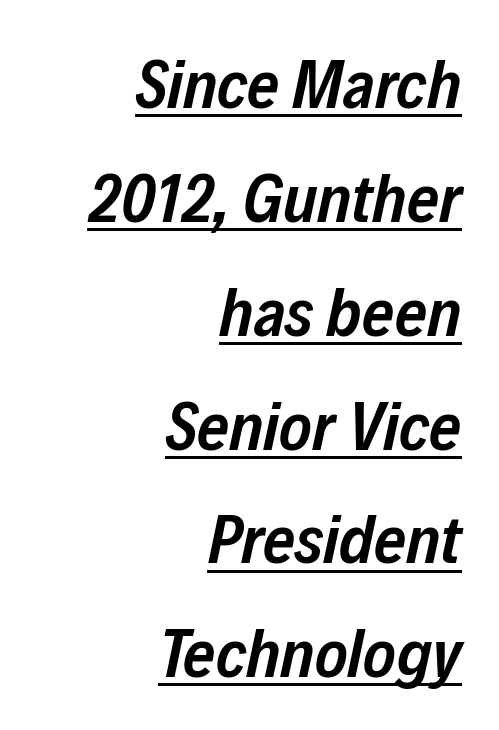
Q: Is the text bold? A: Semi-bold.
Q: Is the text italic (slanted)? A: Yes, it leans right by about 12 degrees.
Q: Is the text underlined? A: Yes.
Q: How is the paragraph aligned? A: Right-aligned.
Q: Is the spacing between letters normal or unusually wide? A: Normal.
Q: Is the spacing between lines tight, normal or loose? A: Normal.
Q: Width (condensed, normal, or wide)? A: Condensed.
Q: Stroke contrast? A: Low.
Q: x-height? A: Medium.
Q: Monospaced? A: No.
